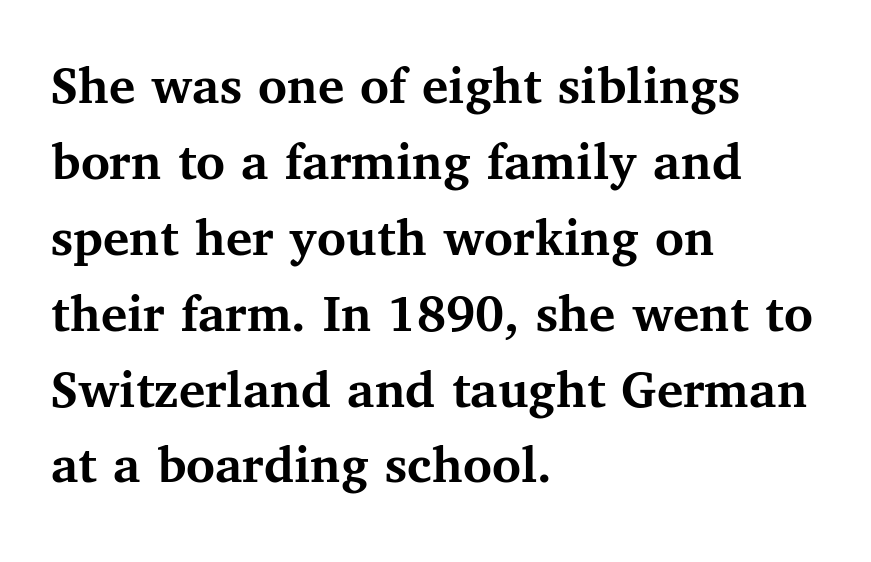
{"serif": "yes", "italic": "no", "bold": "yes", "weight": "semibold", "width": "normal", "stroke_contrast": "medium", "x_height": "medium", "monospaced": "no", "underline": "no", "align": "left", "line_spacing": "normal", "line_spacing_ratio": 1.38, "letter_spacing": "normal", "letter_spacing_em": 0.0, "glyph_px": 55}
